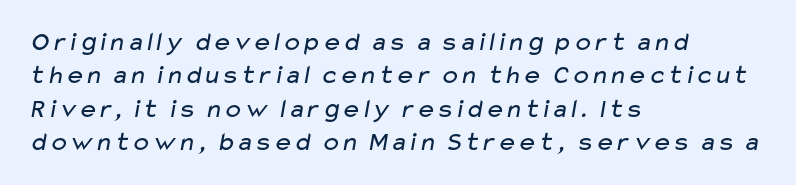
Q: Is the text bold? A: No.
Q: Is the text underlined? A: No.
Q: How is the paragraph aligned? A: Left-aligned.
Q: Is the spacing between letters normal or unusually wide? A: Normal.
